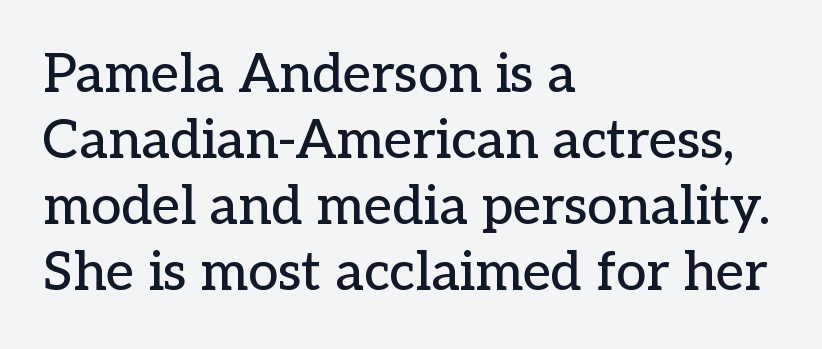
No word sits above an underline. Compared with typical body copy, the letter spacing here is the same. Observe the serifs anchoring each vertical stroke in this sample. The rag falls on the right side of this text block.
